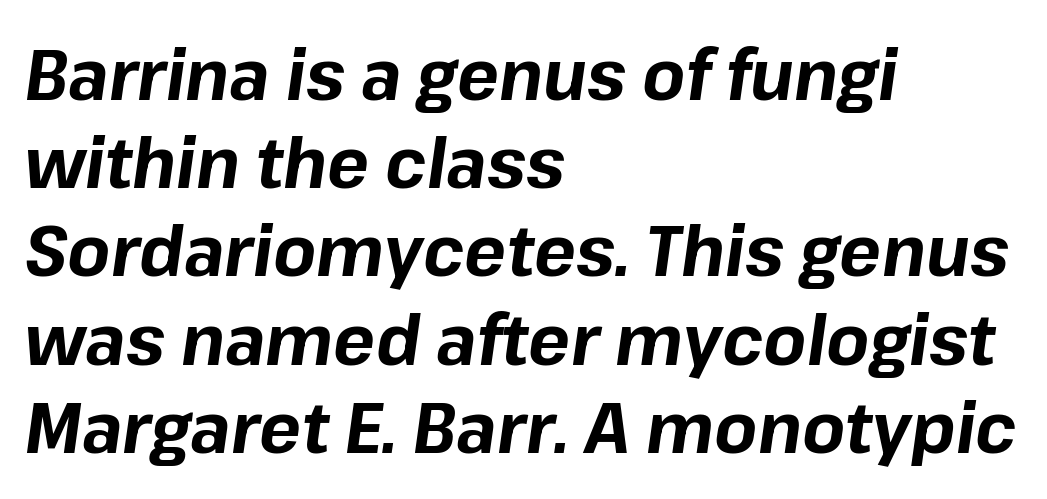
The leading is moderate, giving the passage an even texture. A dark, heavy texture on the line: the type is bold. Think of a printed novel: that variable character pitch is what you see here. Observe the lean: these are italic letterforms. Letters rest on an invisible, unmarked baseline.
